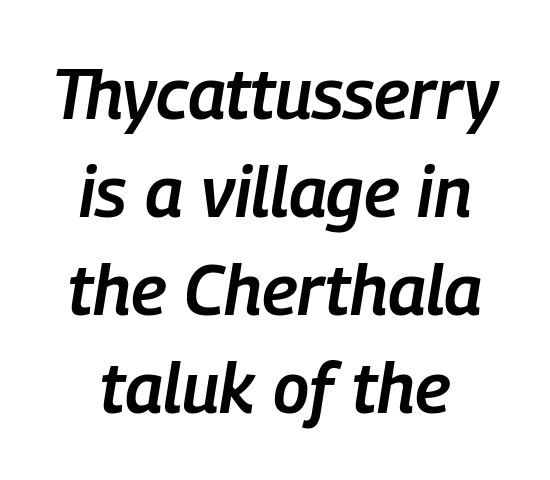
Varying glyph widths throughout — classic text-font behaviour. The face used here is rendered with its standard letterfit. How heavy is the stroke? Medium-heavy — a semibold, shy of bold. Designer's note — italics engaged. Descenders hang freely into open space. The designer left line spacing at the default.
